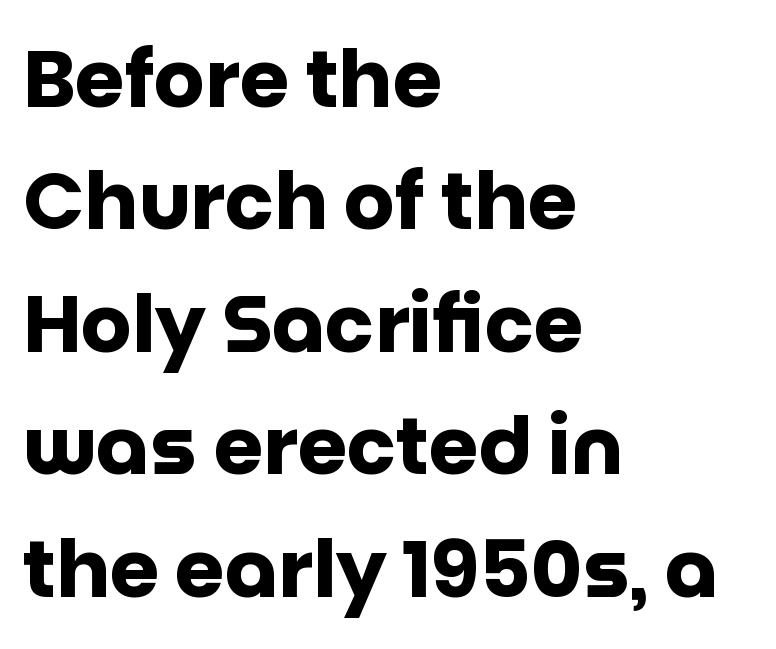
The glyphs have the mass of a bold cut. Teacher's note: observe the even left margin — that is flush-left alignment. Think of a printed novel: that variable character pitch is what you see here. You could call the tracking neutral — neither tight nor loose.
